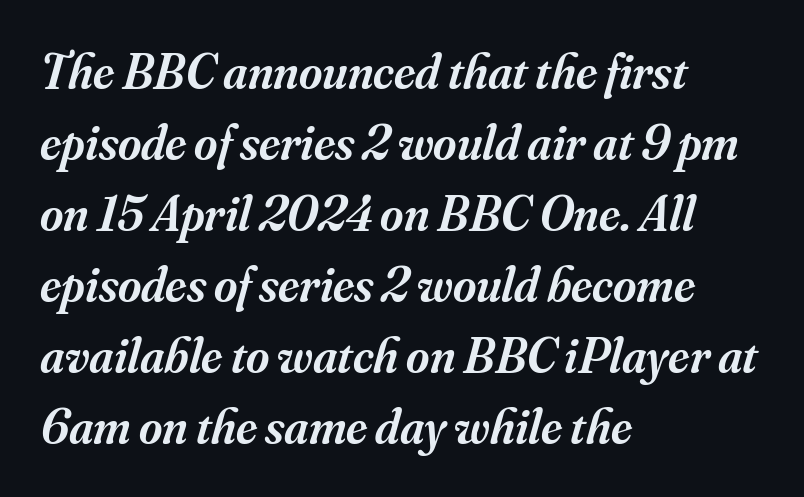
Nothing unusual about the tracking: characters are spaced as the font intends. Is this a fixed-width face? No — the glyphs have proportional, varying widths. Stroke terminals: seriffed. The ragged edge is on the right, which tells us the setting is flush left. When letters slant like this, we call the style italic.
